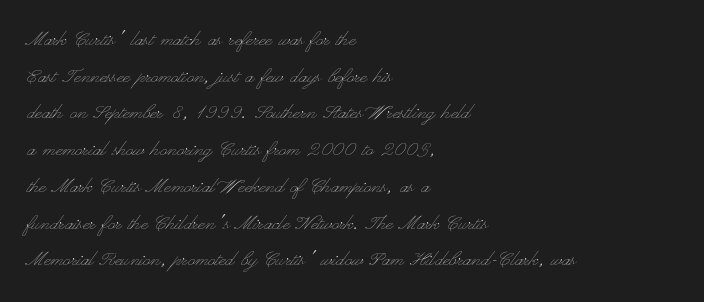
Q: Is the text bold? A: No.
Q: Is the text italic (slanted)? A: Yes.
Q: Is the text underlined? A: No.
Q: How is the paragraph aligned? A: Left-aligned.
Q: Is the spacing between letters normal or unusually wide? A: Normal.
Q: Is the spacing between lines tight, normal or loose? A: Normal.
